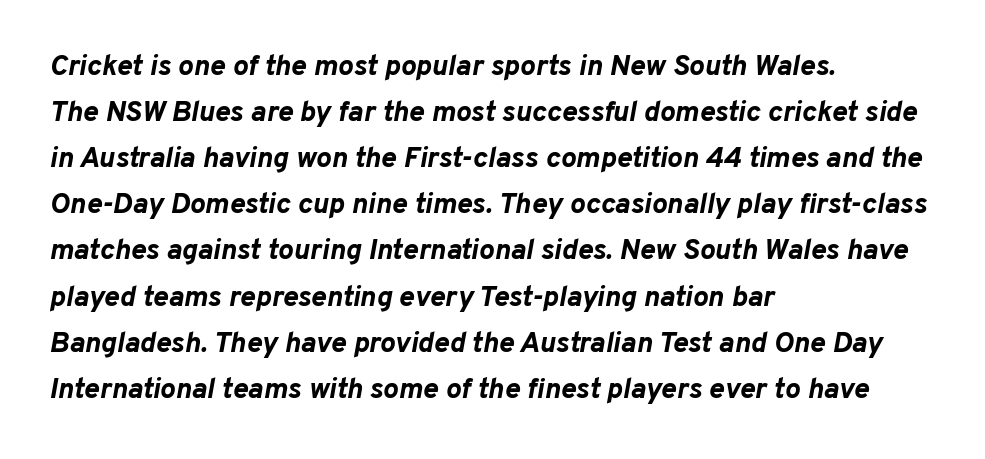
Q: Is the text bold? A: Yes.
Q: Is the text italic (slanted)? A: Yes, it leans right by about 10 degrees.
Q: Is the text underlined? A: No.
Q: How is the paragraph aligned? A: Left-aligned.
Q: Is the spacing between letters normal or unusually wide? A: Normal.
Q: Is the spacing between lines tight, normal or loose? A: Normal.
Q: Width (condensed, normal, or wide)? A: Normal.
Q: Stroke contrast? A: Low.
Q: x-height? A: Medium.
Q: Monospaced? A: No.
